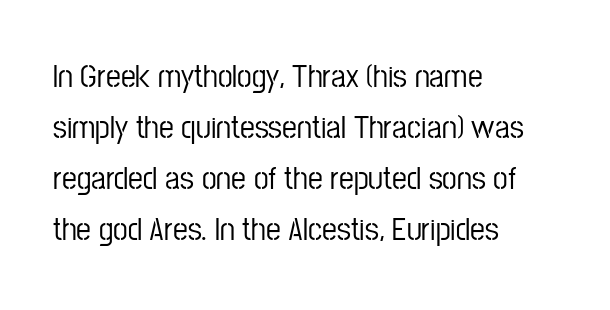
{"serif": "no", "italic": "no", "width": "condensed", "stroke_contrast": "low", "x_height": "medium", "monospaced": "no", "underline": "no", "align": "left", "line_spacing": "normal", "line_spacing_ratio": 1.55, "letter_spacing": "normal", "letter_spacing_em": 0.0, "glyph_px": 33}
